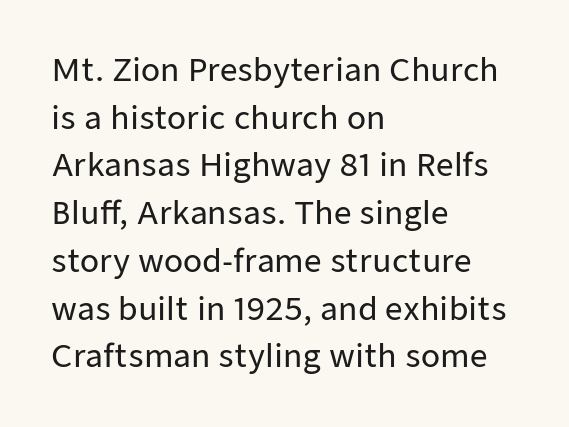
Q: Is the text italic (slanted)? A: No, it is upright.
Q: Is the typeface a serif or a sans-serif typeface? A: Sans-serif.
Q: Is the text underlined? A: No.
Q: How is the paragraph aligned? A: Left-aligned.
Q: Is the spacing between letters normal or unusually wide? A: Normal.
Q: Is the spacing between lines tight, normal or loose? A: Normal.
Q: Width (condensed, normal, or wide)? A: Normal.
Q: Stroke contrast? A: Low.
Q: x-height? A: Medium.
Q: Monospaced? A: No.
